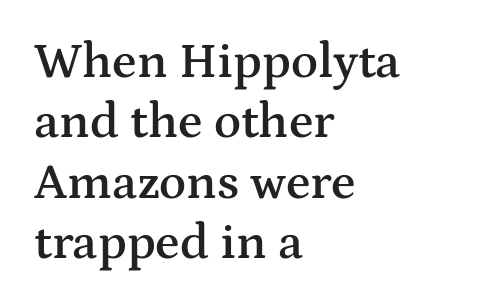
{"serif": "yes", "italic": "no", "bold": "semi", "weight": "semibold", "width": "wide", "stroke_contrast": "medium", "x_height": "medium", "monospaced": "no", "underline": "no", "align": "left", "line_spacing_ratio": 1.21, "letter_spacing": "normal", "letter_spacing_em": 0.0, "glyph_px": 50}
